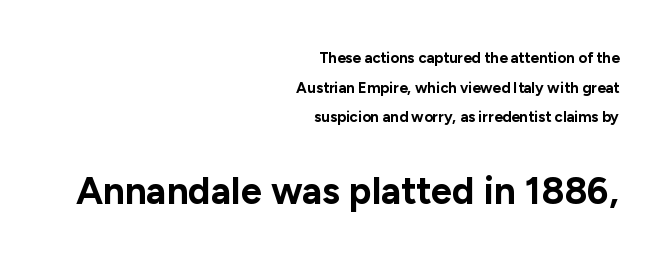
The rendering keeps characters at their native spacing. Heavy-handed strokes throughout: this text is bold. Is this a sans? Yes — the strokes have no serifs. The block sitting lower on the canvas is the one with enlarged characters. Honestly, the rows look like they've been pulled way apart. Tall strokes in this sample are plumb rather than angled.
